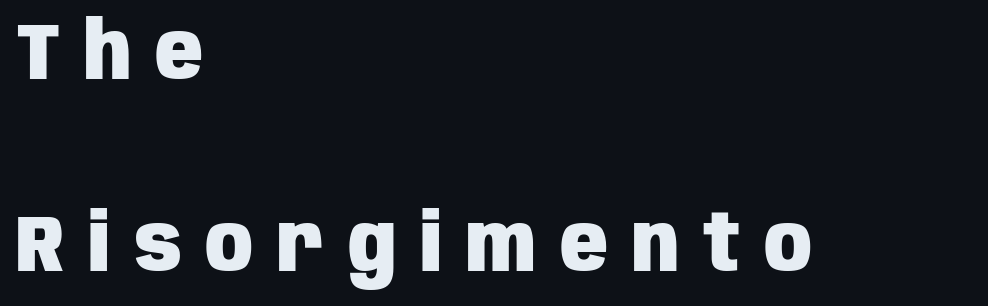
The vertical gap from one line to the next is large. The font family rendered here belongs to the sans-serif group. Words float on clear page, feet unadorned. Is this a fixed-width face? No — the glyphs have proportional, varying widths. The letterforms stand isolated, each surrounded by extra space. The rendering anchors every line to the left-hand side.
